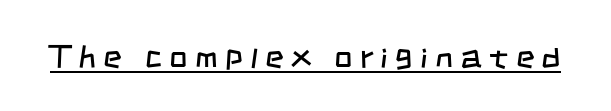
Q: Is the text bold? A: No.
Q: Is the typeface a serif or a sans-serif typeface? A: Sans-serif.
Q: Is the text underlined? A: Yes.
Q: Is the spacing between letters normal or unusually wide? A: Unusually wide.
Q: Width (condensed, normal, or wide)? A: Condensed.
Q: Stroke contrast? A: Low.
Q: x-height? A: Large.
Q: Monospaced? A: No.
